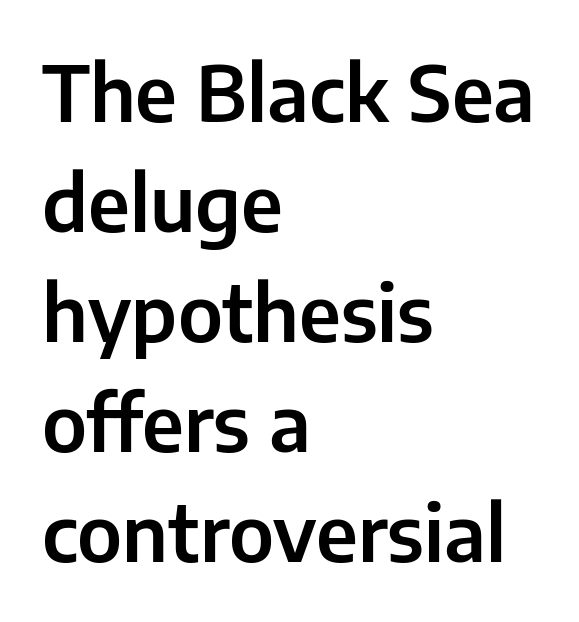
The image shows 77 px sans-serif type, upright; set left-aligned, normal line spacing (1.43x), normal letter spacing, not underlined; low stroke contrast and a medium x-height.
